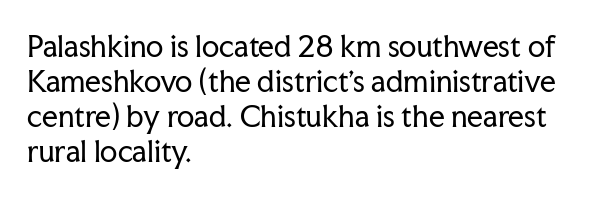
{"serif": "yes", "italic": "no", "bold": "no", "weight": "regular", "width": "normal", "stroke_contrast": "low", "x_height": "medium", "monospaced": "no", "underline": "no", "align": "left", "line_spacing": "normal", "line_spacing_ratio": 1.25, "letter_spacing": "normal", "letter_spacing_em": 0.0, "glyph_px": 28}
